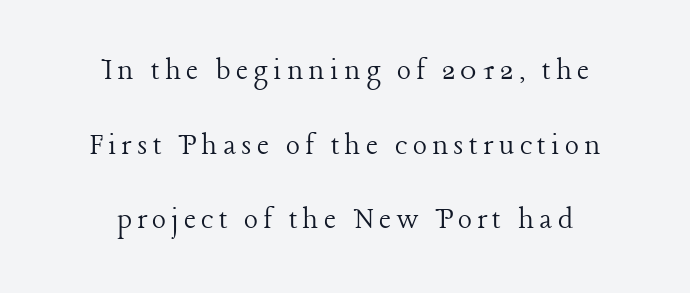
{"serif": "yes", "italic": "no", "bold": "no", "weight": "light", "width": "normal", "stroke_contrast": "low", "x_height": "medium", "monospaced": "no", "underline": "no", "align": "center", "line_spacing": "loose", "line_spacing_ratio": 2.26, "glyph_px": 33}
